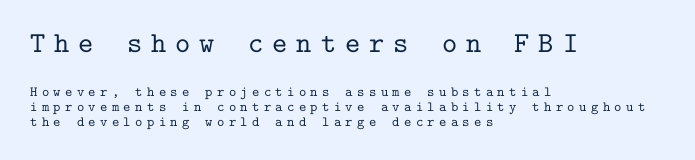
Caption: multi-line text, flush left, ragged right. The rendering uses typewriter-style spacing with identical character cells. Does the bottom block carry the larger type? No, the top block does. Quick note: underline off.
